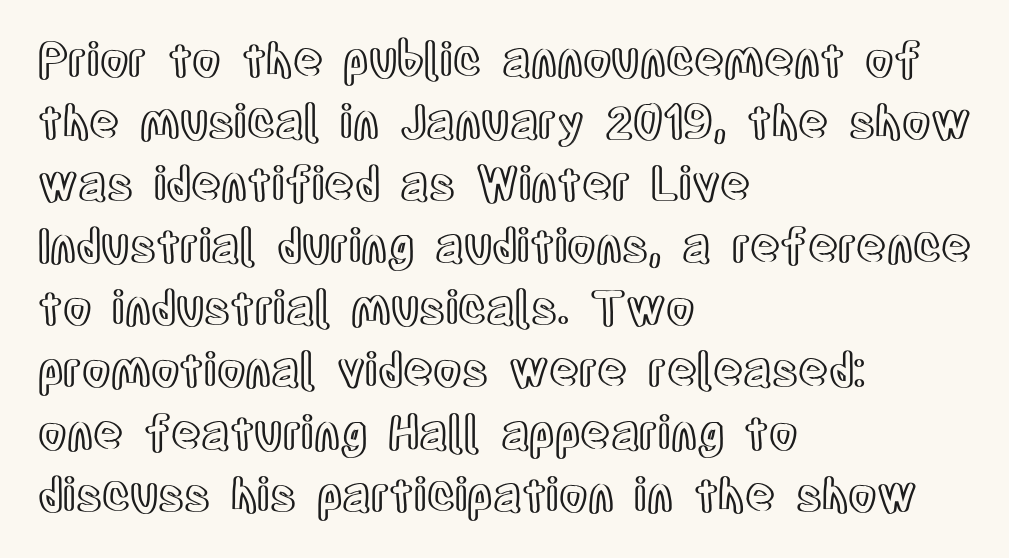
Q: Is the text italic (slanted)? A: No, it is upright.
Q: Is the text underlined? A: No.
Q: How is the paragraph aligned? A: Left-aligned.
Q: Is the spacing between letters normal or unusually wide? A: Normal.
Q: Is the spacing between lines tight, normal or loose? A: Normal.
Q: Width (condensed, normal, or wide)? A: Condensed.
Q: x-height? A: Large.
Q: Monospaced? A: No.
